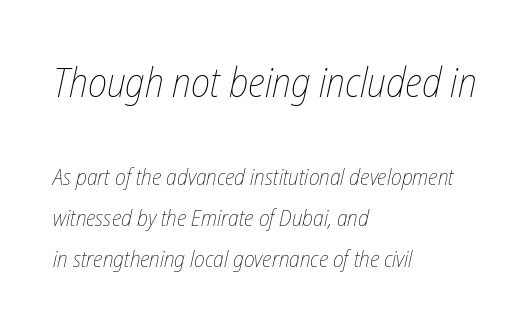
The image shows 41 px thin, condensed type, italic (leaning right); set left-aligned, line spacing 1.8x, normal letter spacing, not underlined; the first (top) block is 1.78x larger; low stroke contrast and a medium x-height.
